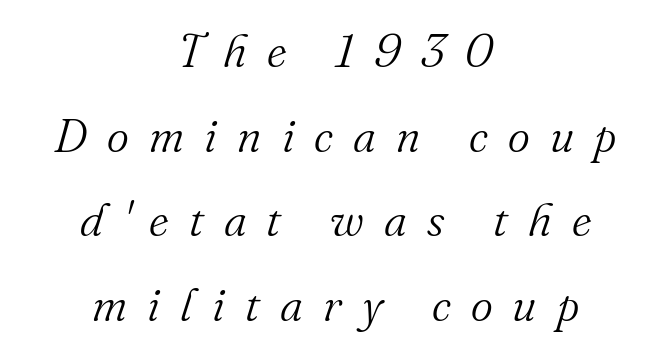
{"serif": "yes", "italic": "yes", "lean": "right", "slant_degrees": 16, "bold": "no", "weight": "light", "width": "normal", "stroke_contrast": "medium", "x_height": "small", "monospaced": "no", "underline": "no", "align": "center", "line_spacing_ratio": 1.8, "letter_spacing": "wide", "letter_spacing_em": 0.43, "glyph_px": 47}
